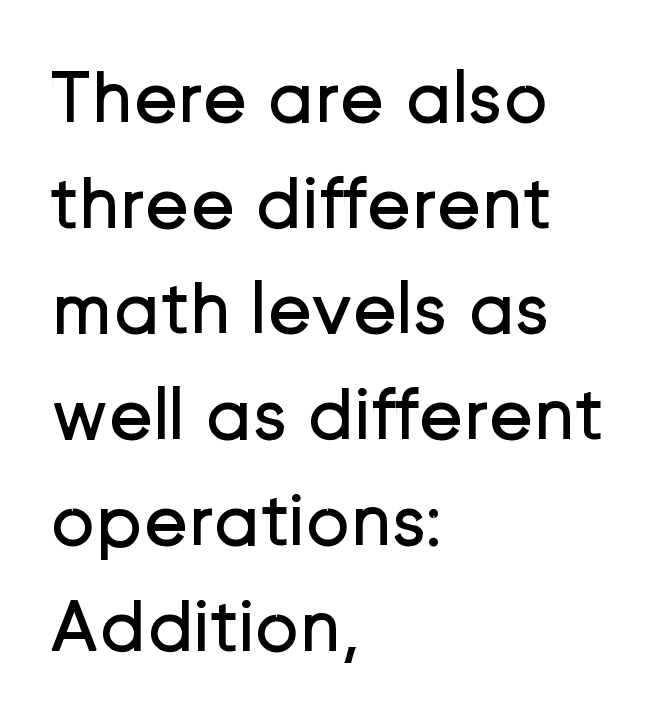
Q: Is the text bold? A: No.
Q: Is the text italic (slanted)? A: No, it is upright.
Q: Is the typeface a serif or a sans-serif typeface? A: Sans-serif.
Q: Is the text underlined? A: No.
Q: How is the paragraph aligned? A: Left-aligned.
Q: Is the spacing between letters normal or unusually wide? A: Normal.
Q: Is the spacing between lines tight, normal or loose? A: Normal.
Q: Width (condensed, normal, or wide)? A: Normal.
Q: Stroke contrast? A: Low.
Q: x-height? A: Medium.
Q: Monospaced? A: No.
